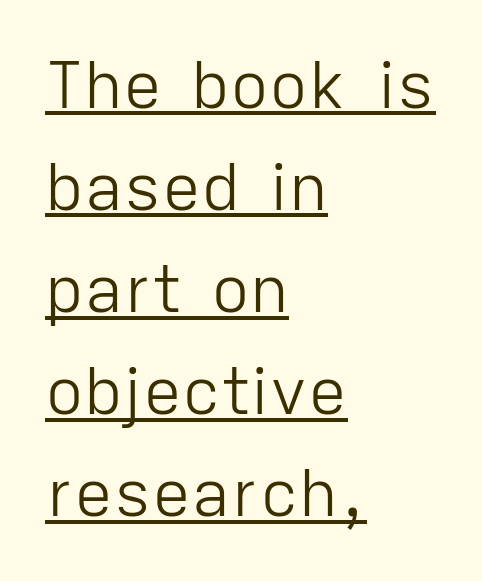
Q: Is the text bold? A: No.
Q: Is the text italic (slanted)? A: No, it is upright.
Q: Is the typeface a serif or a sans-serif typeface? A: Sans-serif.
Q: Is the text underlined? A: Yes.
Q: How is the paragraph aligned? A: Left-aligned.
Q: Is the spacing between letters normal or unusually wide? A: Normal.
Q: Is the spacing between lines tight, normal or loose? A: Normal.
Q: Width (condensed, normal, or wide)? A: Normal.
Q: Stroke contrast? A: Low.
Q: x-height? A: Medium.
Q: Monospaced? A: No.
